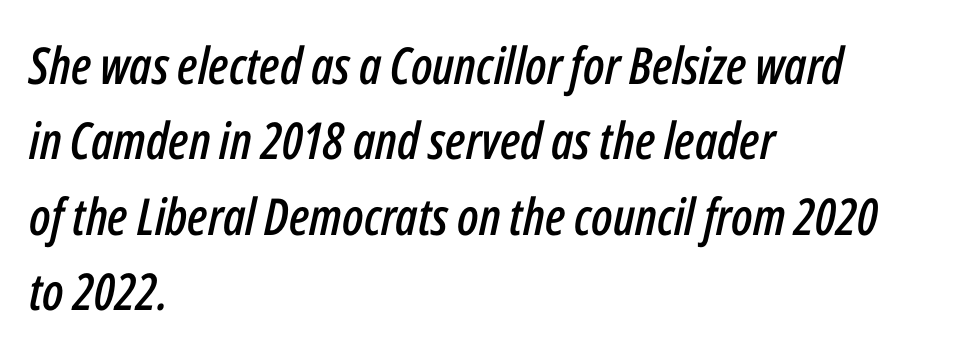
The image shows 51 px condensed type, italic (leaning right); set left-aligned, normal line spacing (1.48x), normal letter spacing, not underlined; low stroke contrast and a medium x-height.
